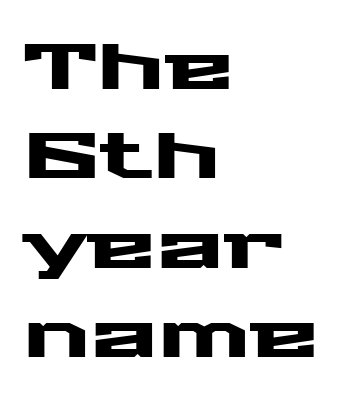
Q: Is the text italic (slanted)? A: No, it is upright.
Q: Is the typeface a serif or a sans-serif typeface? A: Sans-serif.
Q: Is the text underlined? A: No.
Q: How is the paragraph aligned? A: Left-aligned.
Q: Is the spacing between letters normal or unusually wide? A: Normal.
Q: Is the spacing between lines tight, normal or loose? A: Normal.
Q: Width (condensed, normal, or wide)? A: Wide.
Q: Stroke contrast? A: Medium.
Q: x-height? A: Medium.
Q: Monospaced? A: No.
